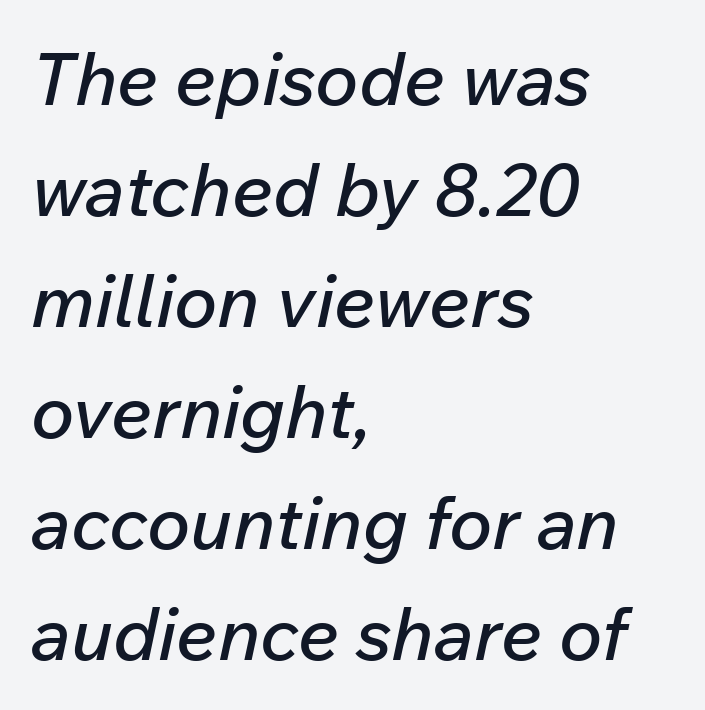
The image shows 73 px text type, italic (leaning right); set left-aligned, normal line spacing (1.52x), normal letter spacing, not underlined; low stroke contrast and a medium x-height.
